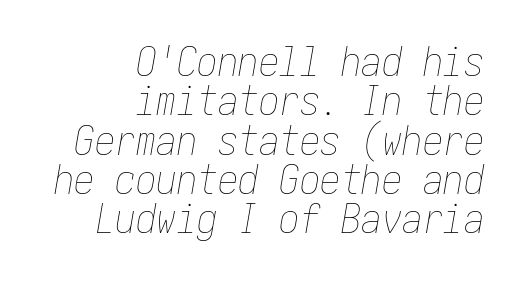
Q: Is the text bold? A: No.
Q: Is the text italic (slanted)? A: Yes, it leans right by about 10 degrees.
Q: Is the text underlined? A: No.
Q: How is the paragraph aligned? A: Right-aligned.
Q: Is the spacing between letters normal or unusually wide? A: Normal.
Q: Is the spacing between lines tight, normal or loose? A: Tight.
Q: Width (condensed, normal, or wide)? A: Condensed.
Q: Stroke contrast? A: Low.
Q: x-height? A: Medium.
